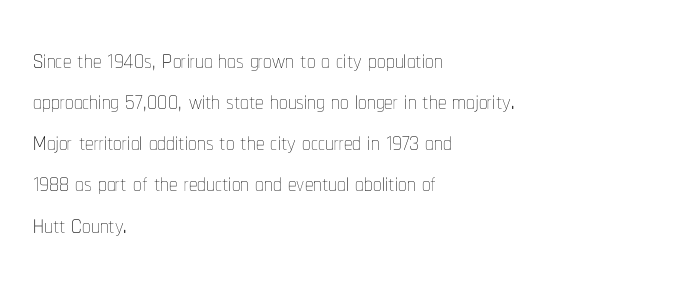
Characters remain perfectly vertical along every line. Reading down the block, your eye returns to a fixed left position each line. Ink coverage per letter is moderate at most. Varying glyph widths throughout — classic text-font behaviour. The string is rendered with underlining switched off.
